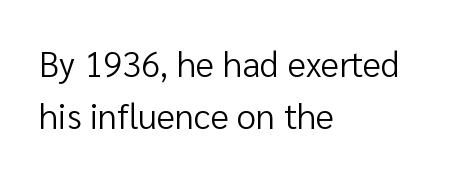
This rendering features lettering with no underline. A typesetter would call this proportional, since set widths differ per character. Line spacing here is normal. The type sits square on the baseline with zero lean.
